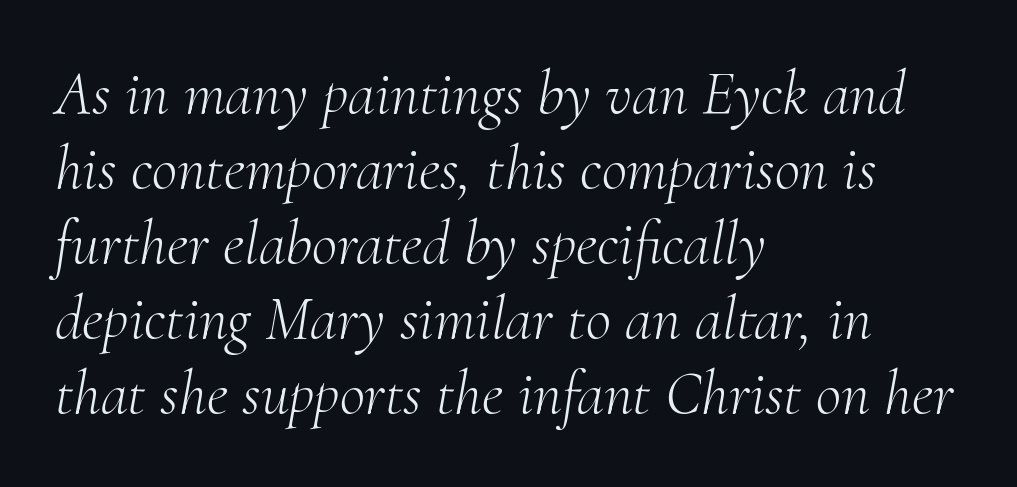
Q: Is the text bold? A: No.
Q: Is the text italic (slanted)? A: Yes, it leans right by about 10 degrees.
Q: Is the typeface a serif or a sans-serif typeface? A: Serif.
Q: Is the text underlined? A: No.
Q: How is the paragraph aligned? A: Left-aligned.
Q: Is the spacing between letters normal or unusually wide? A: Normal.
Q: Width (condensed, normal, or wide)? A: Normal.
Q: Stroke contrast? A: Medium.
Q: x-height? A: Small.
Q: Monospaced? A: No.
